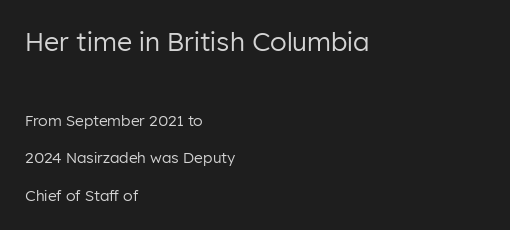
{"italic": "no", "bold": "no", "underline": "no", "align": "left", "line_spacing": "loose", "line_spacing_ratio": 2.5, "letter_spacing": "normal", "letter_spacing_em": 0.0, "larger_block": "first", "size_ratio": 1.73, "glyph_px": 26}
